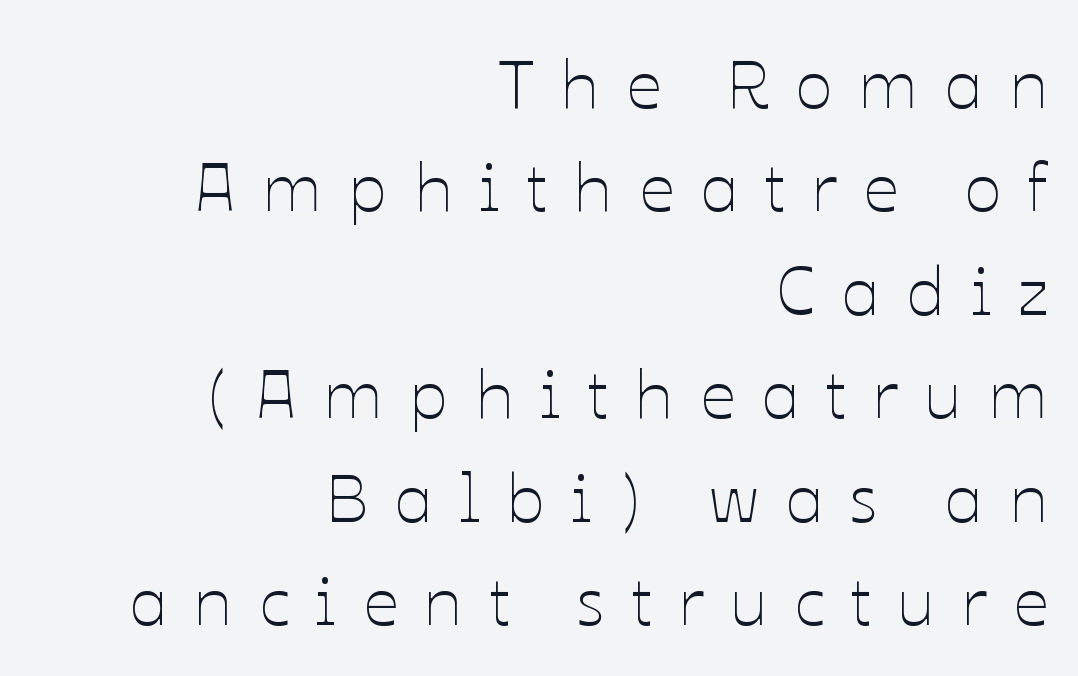
The image shows 69 px thin type, upright; set right-aligned, normal line spacing (1.5x), unusually wide letter spacing (+0.38 em), not underlined; low stroke contrast and a medium x-height.
